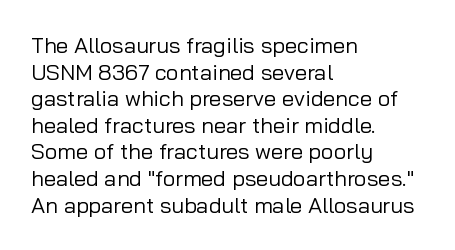
Q: Is the text bold? A: No.
Q: Is the text italic (slanted)? A: No, it is upright.
Q: Is the text underlined? A: No.
Q: How is the paragraph aligned? A: Left-aligned.
Q: Is the spacing between letters normal or unusually wide? A: Normal.
